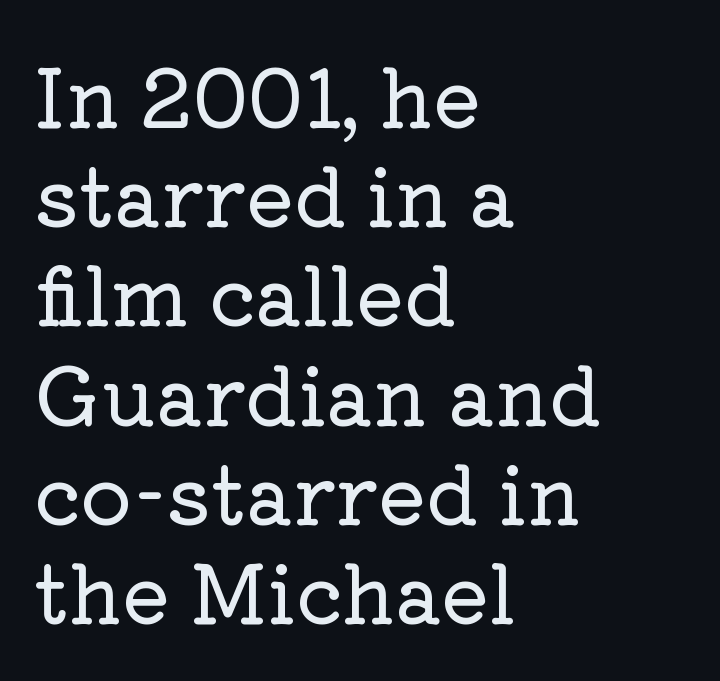
{"serif": "yes", "italic": "no", "width": "normal", "stroke_contrast": "low", "x_height": "medium", "monospaced": "no", "underline": "no", "align": "left", "line_spacing_ratio": 1.24, "letter_spacing": "normal", "letter_spacing_em": 0.0, "glyph_px": 80}
